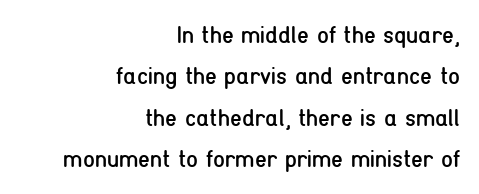
Q: Is the text bold? A: No.
Q: Is the text italic (slanted)? A: No, it is upright.
Q: Is the text underlined? A: No.
Q: How is the paragraph aligned? A: Right-aligned.
Q: Is the spacing between letters normal or unusually wide? A: Normal.
